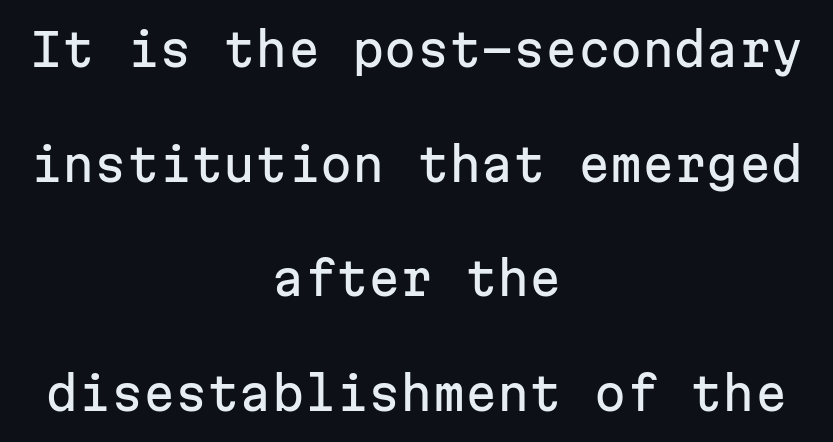
{"serif": "no", "italic": "no", "width": "normal", "stroke_contrast": "low", "x_height": "medium", "monospaced": "yes", "underline": "no", "align": "center", "line_spacing": "loose", "line_spacing_ratio": 2.49, "letter_spacing": "normal", "letter_spacing_em": 0.0, "glyph_px": 46}
